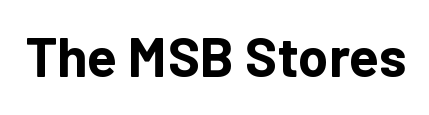
Q: Is the text bold? A: Yes.
Q: Is the text italic (slanted)? A: No, it is upright.
Q: Is the typeface a serif or a sans-serif typeface? A: Sans-serif.
Q: Is the text underlined? A: No.
Q: Is the spacing between letters normal or unusually wide? A: Normal.
Q: Width (condensed, normal, or wide)? A: Normal.
Q: Stroke contrast? A: Low.
Q: x-height? A: Medium.
Q: Monospaced? A: No.
